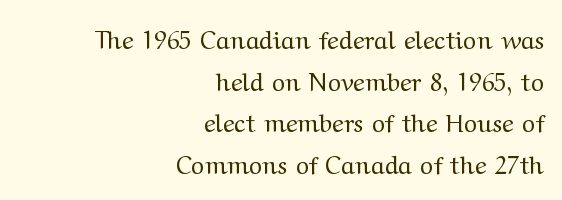
These glyphs show unthickened strokes, regular width or finer. Right-aligned paragraph, ragged on the left. The area under the type is left untouched. Regular leading. The line texture is even and compact thanks to regular tracking. This is roman type, the default non-slanted kind.
